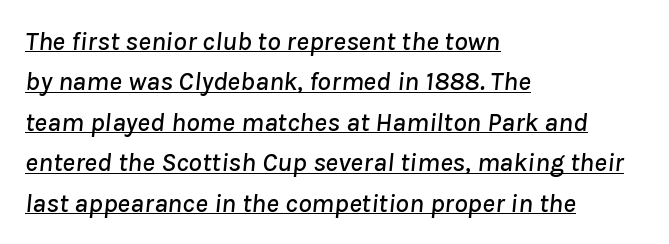
The image shows 27 px text type, italic (leaning right); set left-aligned, normal line spacing (1.5x), normal letter spacing, underlined.
